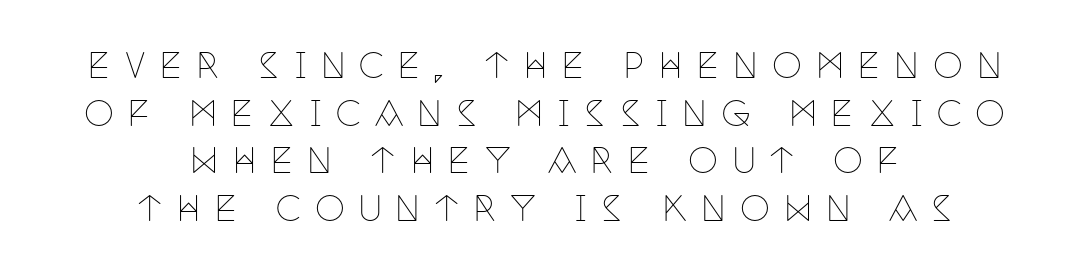
{"serif": "yes", "italic": "no", "bold": "no", "weight": "thin", "width": "condensed", "stroke_contrast": "low", "x_height": "large", "monospaced": "no", "underline": "no", "align": "center", "line_spacing": "normal", "line_spacing_ratio": 1.4, "letter_spacing": "wide", "letter_spacing_em": 0.4, "glyph_px": 34}
